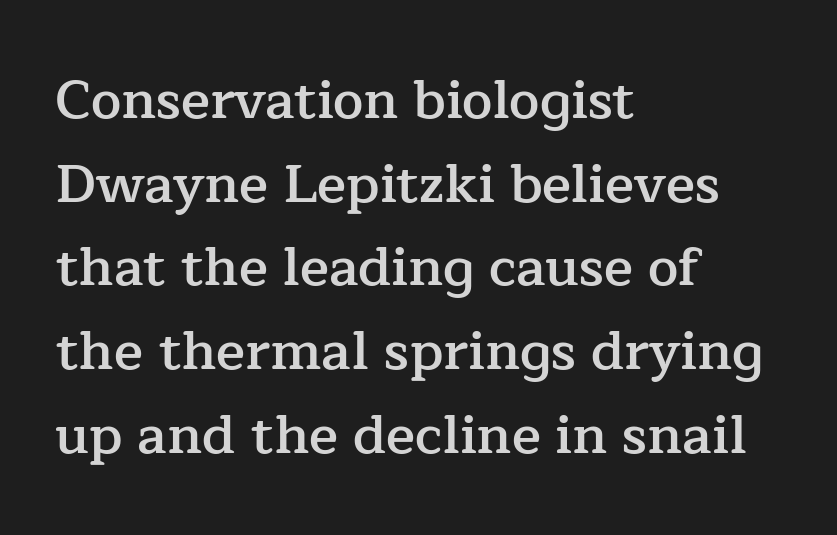
Line starts are locked; line ends wander. Posture: vertical. A typesetter would call this proportional, since set widths differ per character. Summary of weight: moderately heavy, a semibold. The foot of each line stays bare and open.
